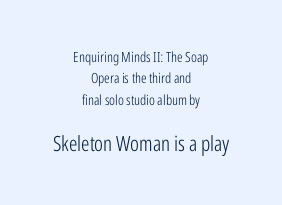
{"italic": "no", "bold": "no", "underline": "no", "align": "center", "line_spacing": "normal", "line_spacing_ratio": 1.52, "letter_spacing": "normal", "letter_spacing_em": 0.0, "larger_block": "second", "size_ratio": 1.5, "glyph_px": 21}
